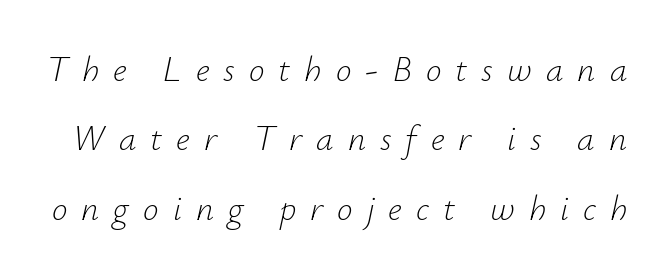
{"italic": "yes", "lean": "right", "slant_degrees": 12, "bold": "no", "weight": "light", "width": "normal", "stroke_contrast": "low", "x_height": "small", "monospaced": "no", "underline": "no", "line_spacing": "loose", "line_spacing_ratio": 1.98, "letter_spacing": "wide", "letter_spacing_em": 0.4, "glyph_px": 35}
